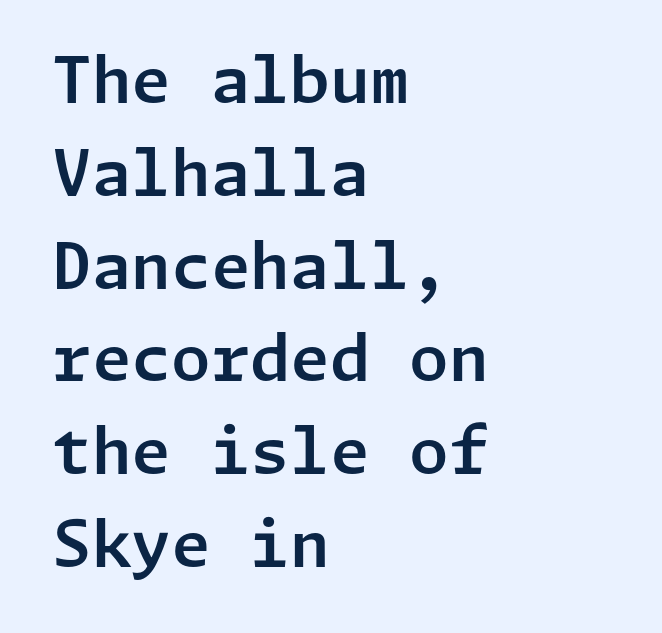
The image shows 64 px sans-serif type, upright; set left-aligned, normal line spacing (1.45x), normal letter spacing, not underlined; low stroke contrast and a medium x-height.
